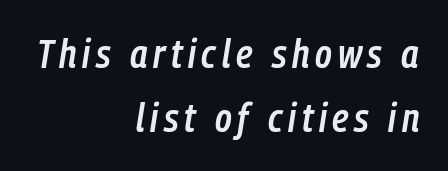
The image shows 40 px semibold, condensed type, italic (leaning right); set right-aligned, normal line spacing (1.59x), not underlined; low stroke contrast and a medium x-height.
